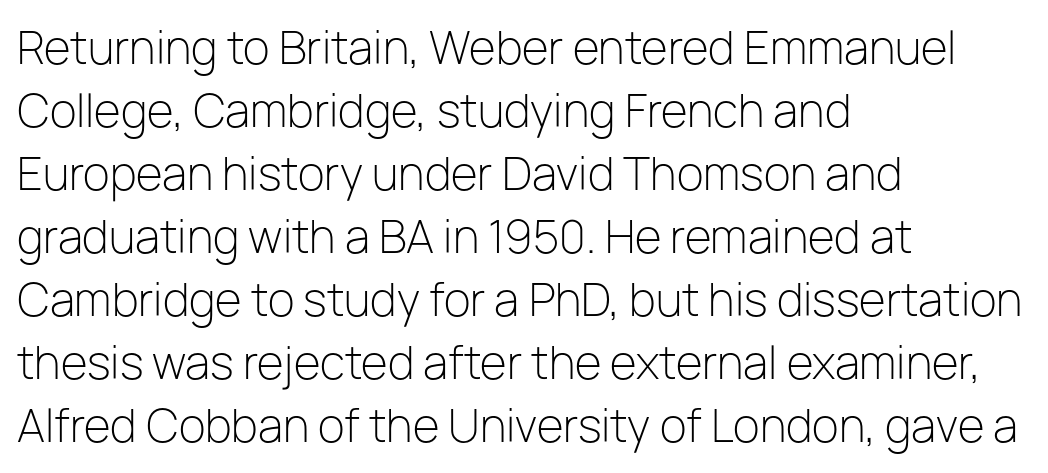
The letters advance in unequal steps, a hallmark of proportional type. The zone under the glyphs is completely vacant. The space between consecutive lines is moderate. The letters sit at their default tracking, neither squeezed nor spread. One-word summary of the alignment: left.
